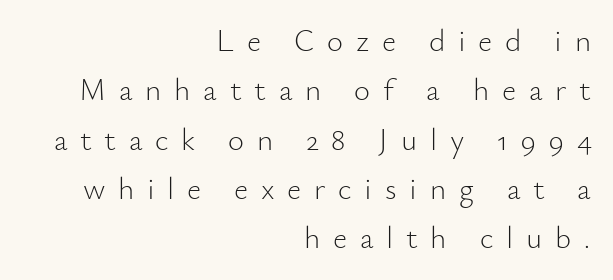
{"serif": "no", "italic": "no", "bold": "no", "weight": "light", "width": "normal", "stroke_contrast": "low", "x_height": "small", "monospaced": "no", "underline": "no", "align": "right", "line_spacing": "normal", "line_spacing_ratio": 1.59, "letter_spacing": "wide", "letter_spacing_em": 0.41, "glyph_px": 31}
